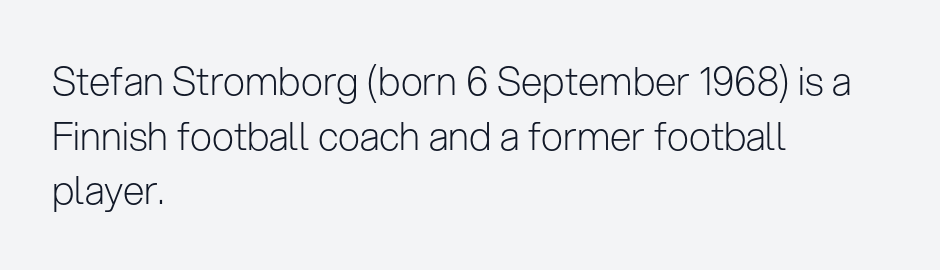
The image shows 39 px light sans-serif type, upright; set left-aligned, normal line spacing (1.4x), normal letter spacing, not underlined; low stroke contrast and a medium x-height.
